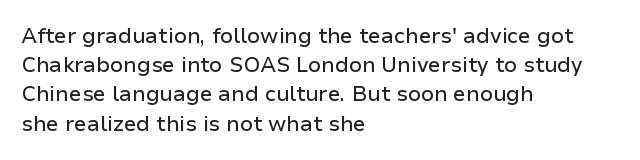
The image shows 21 px text type, upright; set left-aligned, normal line spacing (1.39x), normal letter spacing, not underlined.
